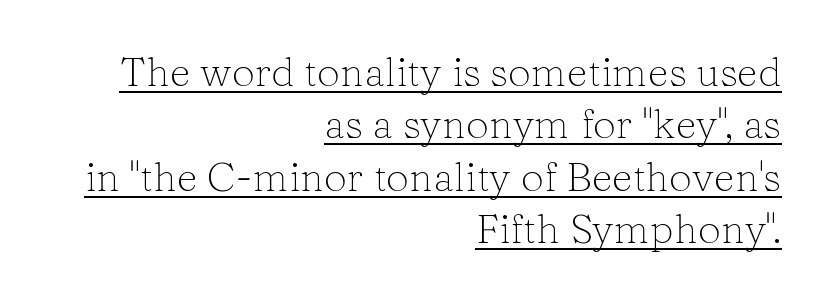
If you measured baseline to baseline, you'd find a middling distance. A continuous stroke trails under the words, as in a hyperlink. Looks like regular typesetting: each glyph gets only the width it needs. This sample uses a serif face.
